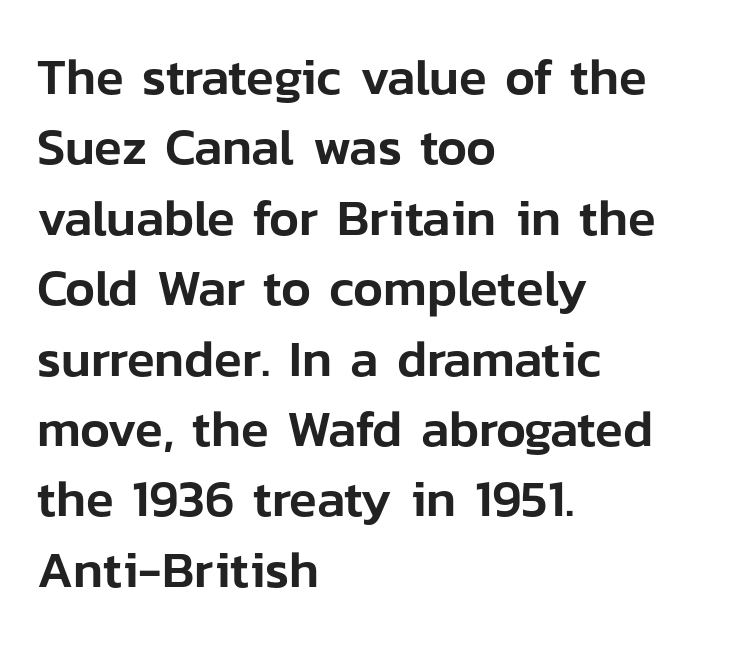
Q: Is the text italic (slanted)? A: No, it is upright.
Q: Is the typeface a serif or a sans-serif typeface? A: Sans-serif.
Q: Is the text underlined? A: No.
Q: How is the paragraph aligned? A: Left-aligned.
Q: Is the spacing between letters normal or unusually wide? A: Normal.
Q: Is the spacing between lines tight, normal or loose? A: Normal.
Q: Width (condensed, normal, or wide)? A: Normal.
Q: Stroke contrast? A: Low.
Q: x-height? A: Medium.
Q: Monospaced? A: No.
